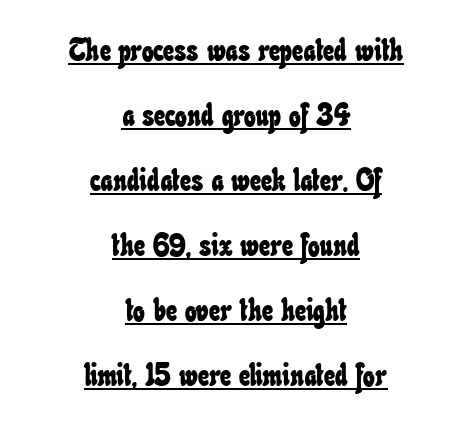
Q: Is the text underlined? A: Yes.
Q: How is the paragraph aligned? A: Centered.
Q: Is the spacing between letters normal or unusually wide? A: Normal.
Q: Is the spacing between lines tight, normal or loose? A: Loose.
Q: Width (condensed, normal, or wide)? A: Condensed.
Q: Stroke contrast? A: Low.
Q: x-height? A: Small.
Q: Monospaced? A: No.
